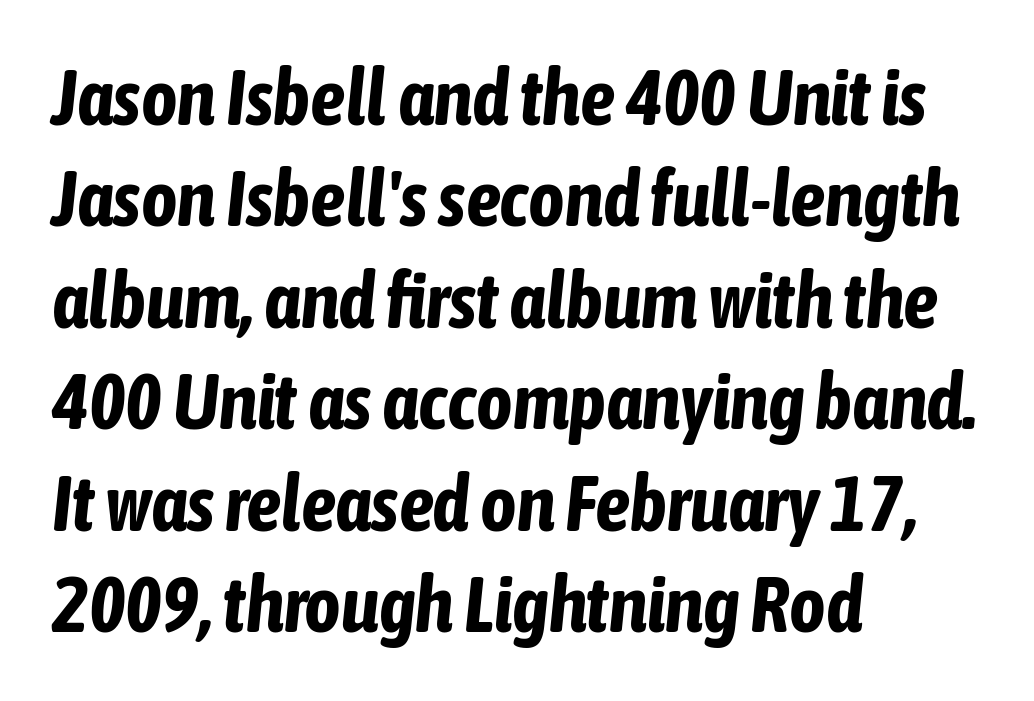
Each new line begins a customary step beneath the previous one. Only glyphs here, with clear space below each row. The passage shown is typed in a proportional face where columns would drift. You can tell it's italic because the verticals aren't actually vertical. Honestly, the letter spacing is just normal — you wouldn't notice it. The typesetting leans heavy: a genuine bold.
